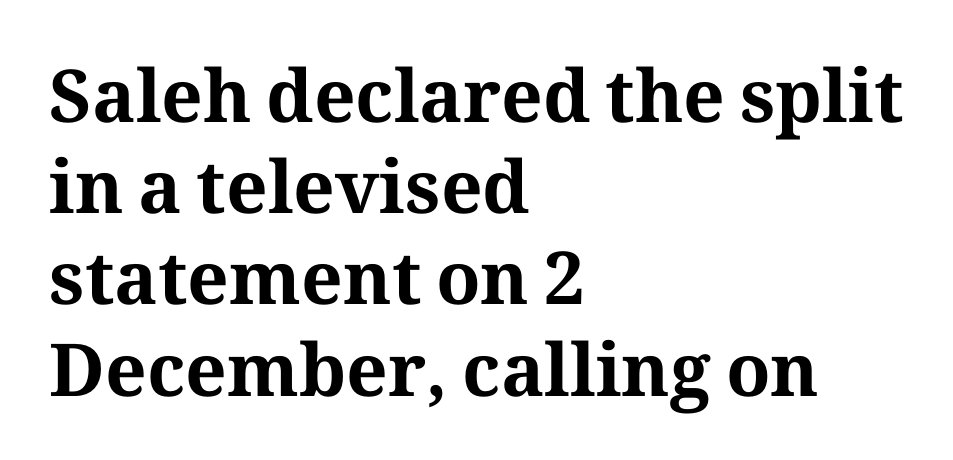
The image shows 73 px bold serif type, upright; set left-aligned, normal line spacing (1.25x), normal letter spacing, not underlined; medium stroke contrast and a medium x-height.
